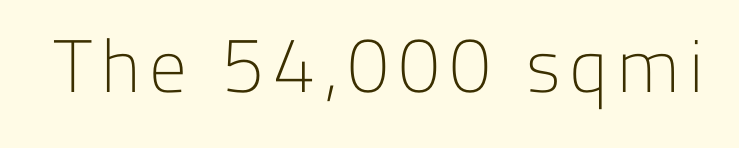
Q: Is the text bold? A: No.
Q: Is the text italic (slanted)? A: No, it is upright.
Q: Is the typeface a serif or a sans-serif typeface? A: Sans-serif.
Q: Is the text underlined? A: No.
Q: Width (condensed, normal, or wide)? A: Normal.
Q: Stroke contrast? A: Low.
Q: x-height? A: Medium.
Q: Monospaced? A: No.
